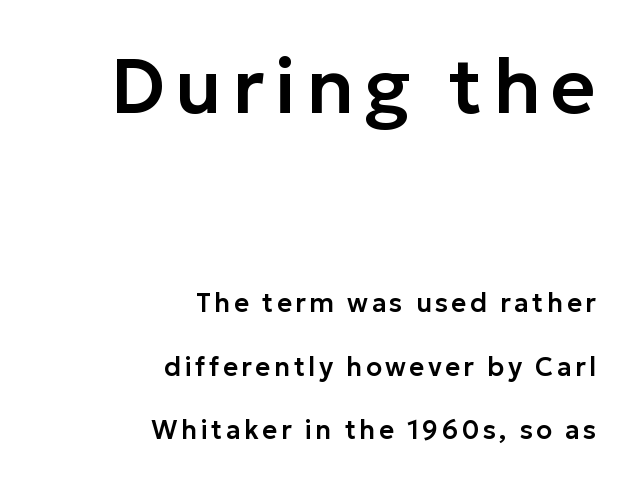
The image shows 77 px sans-serif type, upright; set right-aligned, loose line spacing (2.44x), not underlined; the first (top) block is 2.96x larger; low stroke contrast and a medium x-height.
